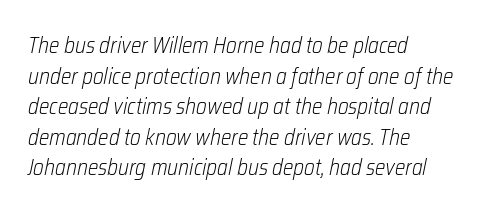
Q: Is the text bold? A: No.
Q: Is the text italic (slanted)? A: Yes, it leans right by about 12 degrees.
Q: Is the text underlined? A: No.
Q: How is the paragraph aligned? A: Left-aligned.
Q: Is the spacing between letters normal or unusually wide? A: Normal.
Q: Is the spacing between lines tight, normal or loose? A: Normal.
